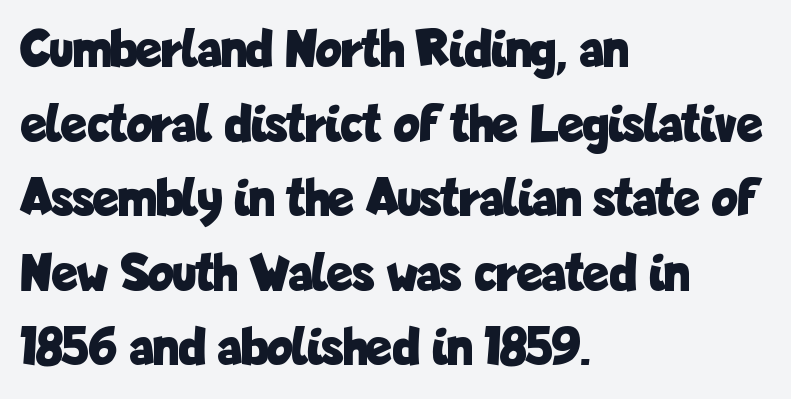
Nobody touched the tracking dial on this one. This sample has the flowing, uneven cadence of proportional lettering. Quick note: not italic, upright. What kind of face is this? One without serifs — a sans. The lines sit at an ordinary, default distance from one another. The ragged edge is on the right, which tells us the setting is flush left.
